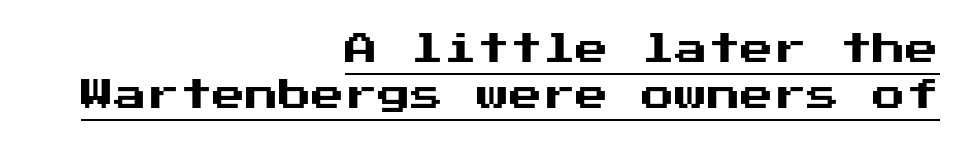
The image shows 33 px sans-serif type, upright; set right-aligned, normal line spacing (1.38x), normal letter spacing, underlined; medium stroke contrast and a medium x-height.
